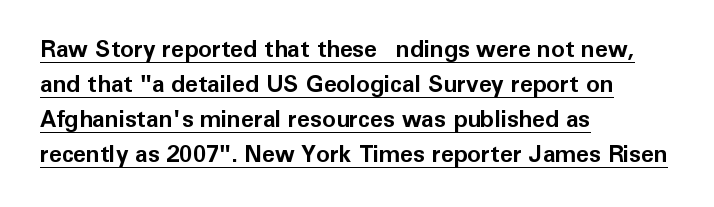
{"italic": "no", "bold": "yes", "underline": "yes", "align": "left", "line_spacing": "normal", "line_spacing_ratio": 1.52, "letter_spacing": "normal", "letter_spacing_em": 0.0, "glyph_px": 23}
